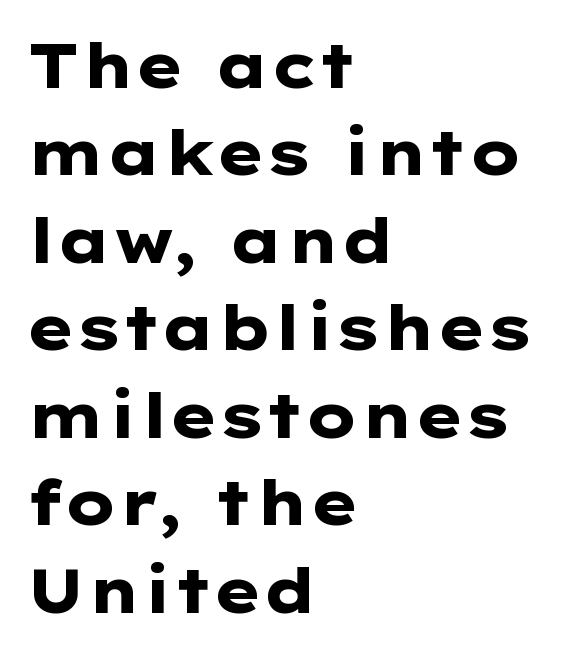
{"serif": "no", "italic": "no", "bold": "yes", "weight": "heavy", "width": "wide", "stroke_contrast": "low", "x_height": "medium", "monospaced": "no", "underline": "no", "align": "left", "line_spacing": "normal", "line_spacing_ratio": 1.41, "letter_spacing": "normal", "letter_spacing_em": 0.0, "glyph_px": 62}
